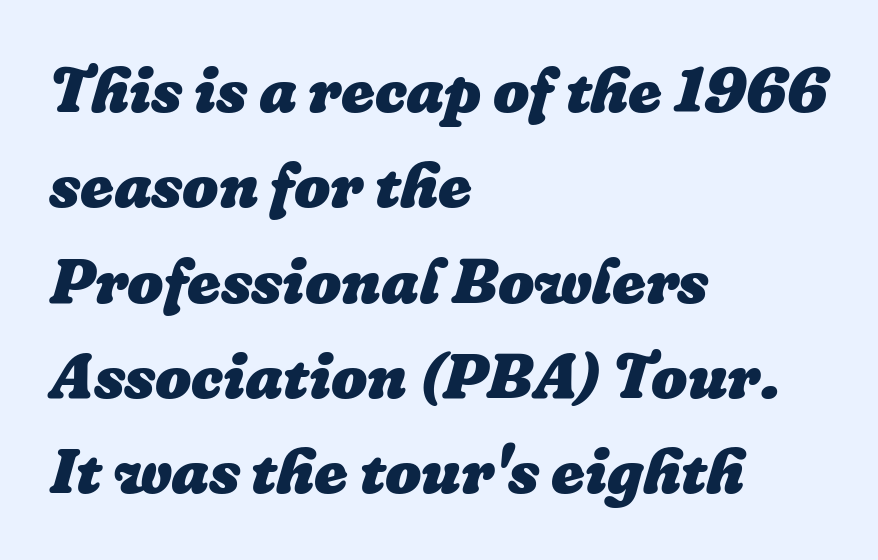
The image shows 64 px heavy type, italic (leaning right); set left-aligned, normal line spacing (1.49x), normal letter spacing, not underlined; low stroke contrast and a medium x-height.
